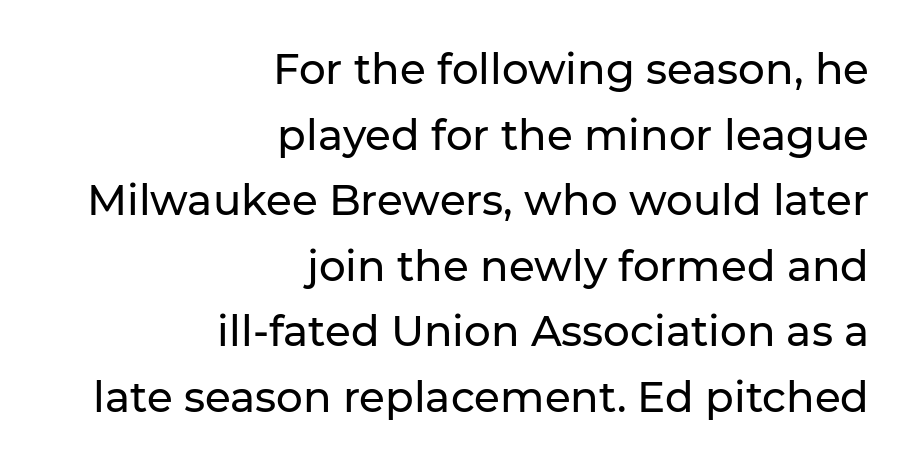
To sum up the face: it is a sans, with no serifs. The rendering uses a moderate line-height, typical for paragraphs. Each row of text sits above clean, open space. What stands out about the letter spacing? Nothing — it is the standard amount. Caption: multi-line text, flush right, ragged left.
